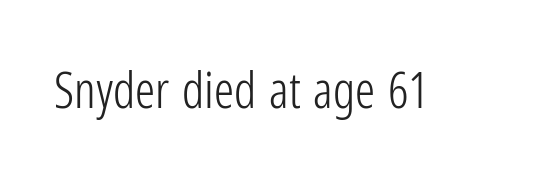
Q: Is the text bold? A: No.
Q: Is the text italic (slanted)? A: No, it is upright.
Q: Is the typeface a serif or a sans-serif typeface? A: Sans-serif.
Q: Is the text underlined? A: No.
Q: Is the spacing between letters normal or unusually wide? A: Normal.
Q: Width (condensed, normal, or wide)? A: Condensed.
Q: Stroke contrast? A: Low.
Q: x-height? A: Medium.
Q: Monospaced? A: No.
